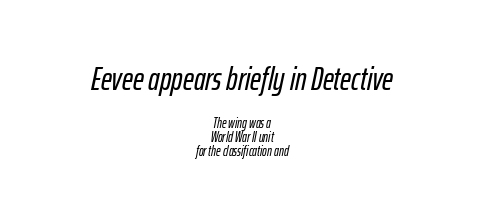
The image shows 33 px condensed type, italic (leaning right); set centered, tight line spacing (1.01x), normal letter spacing, not underlined; the first (top) block is 2.36x larger; low stroke contrast and a medium x-height.
